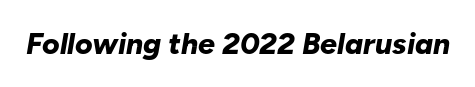
In terms of letterspacing, this is plain default setting. Check the space under the baseline: it is left empty. The passage shown is typed in a proportional face where columns would drift. This is oblique type, the kind used for emphasis or titles. Stroke thickness is high; the sample reads as a true bold.
